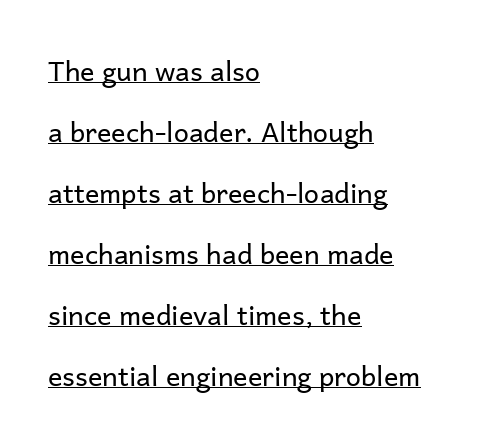
Q: Is the text bold? A: No.
Q: Is the text italic (slanted)? A: No, it is upright.
Q: Is the text underlined? A: Yes.
Q: How is the paragraph aligned? A: Left-aligned.
Q: Is the spacing between letters normal or unusually wide? A: Normal.
Q: Is the spacing between lines tight, normal or loose? A: Loose.
